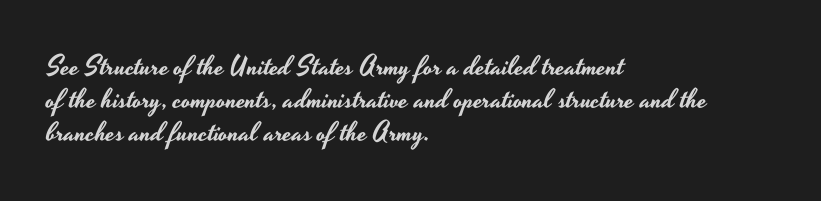
Q: Is the text italic (slanted)? A: Yes.
Q: Is the text underlined? A: No.
Q: How is the paragraph aligned? A: Left-aligned.
Q: Is the spacing between letters normal or unusually wide? A: Normal.
